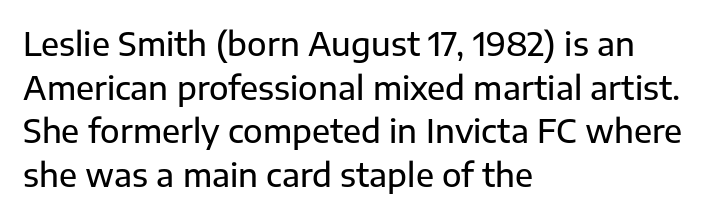
The image shows 32 px sans-serif type, upright; set left-aligned, normal line spacing (1.36x), normal letter spacing, not underlined; low stroke contrast and a medium x-height.
